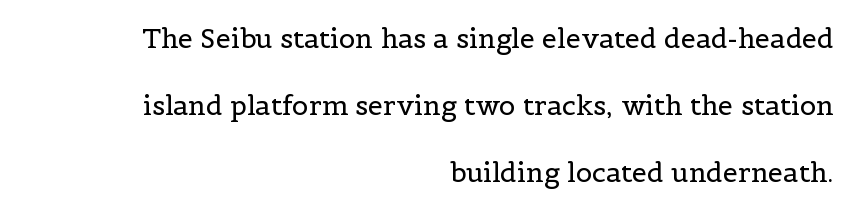
The image shows 27 px text type, upright; set right-aligned, loose line spacing (2.48x), normal letter spacing, not underlined.
